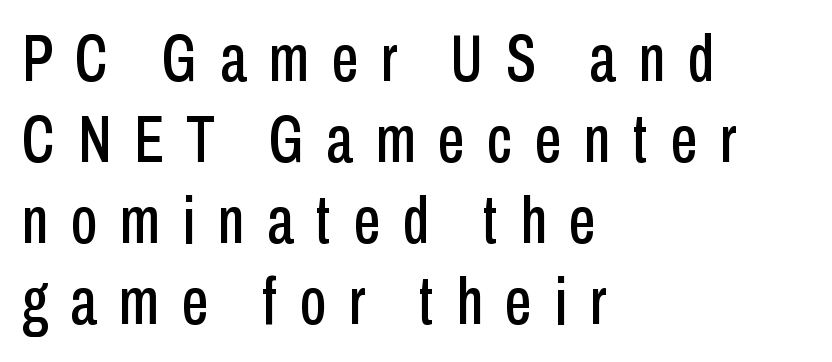
The image shows 67 px condensed sans-serif type, upright; set left-aligned, line spacing 1.21x, unusually wide letter spacing (+0.34 em), not underlined; low stroke contrast and a medium x-height.
